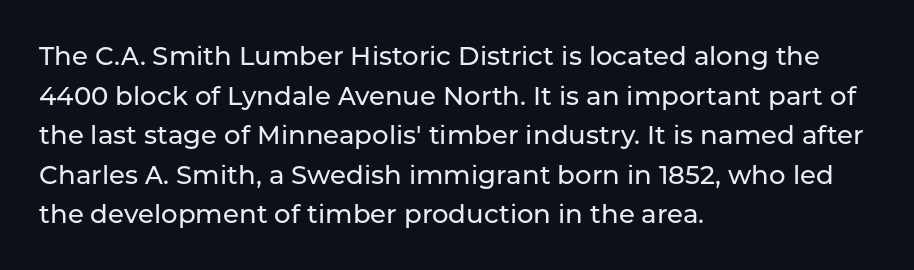
{"italic": "no", "underline": "no", "align": "left", "line_spacing": "normal", "line_spacing_ratio": 1.52, "letter_spacing": "normal", "letter_spacing_em": 0.0, "glyph_px": 26}
